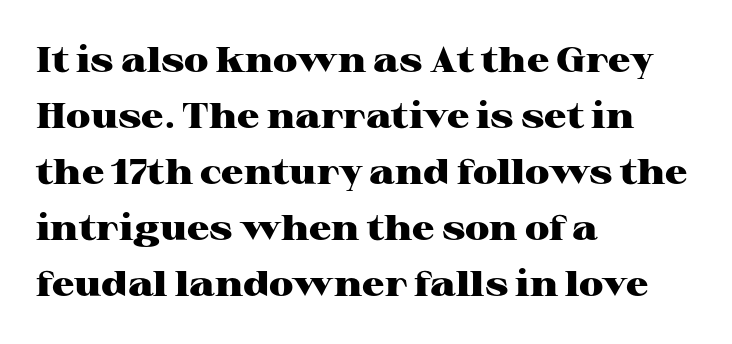
The vertical gap from one line to the next is medium. This sample uses a serif face. You can tell it's not italic because the verticals are truly vertical. Set as a true bold cut, around the 700 mark. Visually the block forms a straight wall on the left and a jagged coastline on the right. There is no visible air inserted between adjacent glyphs.
